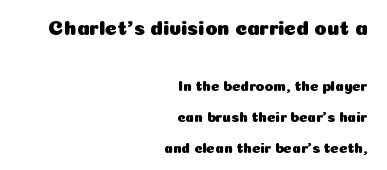
The more generous point size was reserved for the upper chunk. Descender tails drop into unmarked territory. Casual observation: everything's shoved over to the right. The passage shown stacks its lines with a broad gap. The letters stand upright; this is a roman face. Between one letter and the next there's only the usual sliver of space.
